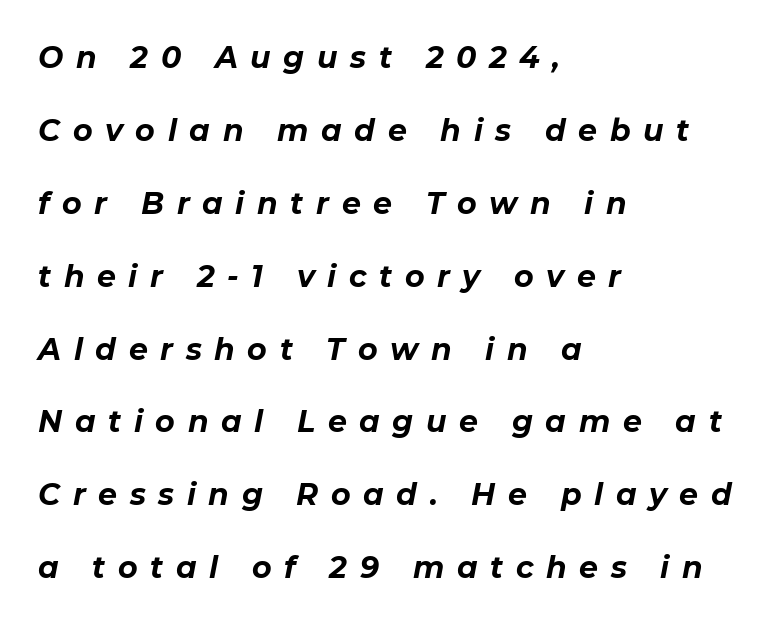
Q: Is the text bold? A: Yes.
Q: Is the text italic (slanted)? A: Yes, it leans right by about 11 degrees.
Q: Is the text underlined? A: No.
Q: How is the paragraph aligned? A: Left-aligned.
Q: Is the spacing between letters normal or unusually wide? A: Unusually wide.
Q: Is the spacing between lines tight, normal or loose? A: Loose.
Q: Width (condensed, normal, or wide)? A: Normal.
Q: Stroke contrast? A: Low.
Q: x-height? A: Medium.
Q: Monospaced? A: No.
